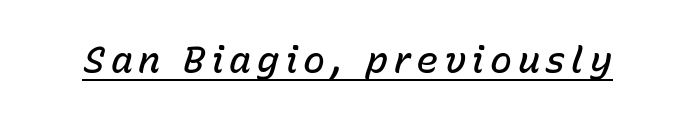
{"italic": "yes", "lean": "right", "slant_degrees": 15, "bold": "semi", "weight": "semibold", "width": "normal", "stroke_contrast": "low", "x_height": "medium", "monospaced": "no", "underline": "yes", "glyph_px": 37}
